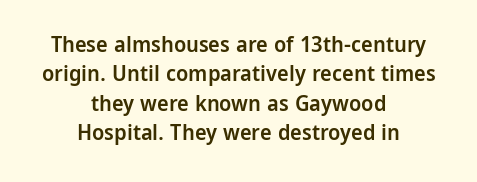
These lines sit exactly where default settings would place them. Lines of text with bare space underneath. A fair bit of extra ink — the face is semibold, not bold. Is the block centered? Yes — each line is placed symmetrically about the middle. This is roman type, the default non-slanted kind. How are the letters spaced? Ordinarily, with no added tracking.
